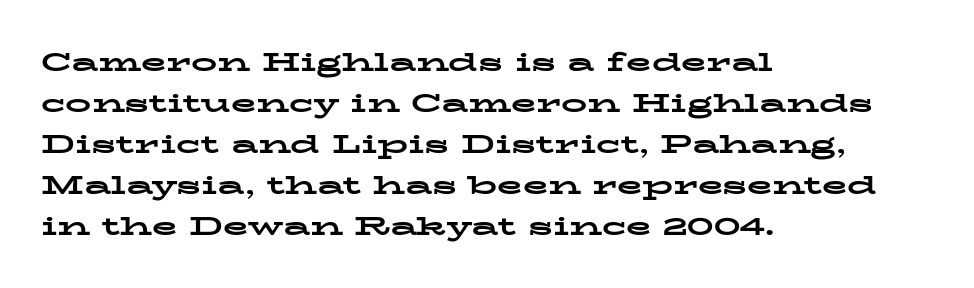
The image shows 26 px bold type, upright; set left-aligned, normal line spacing (1.58x), normal letter spacing, not underlined.
